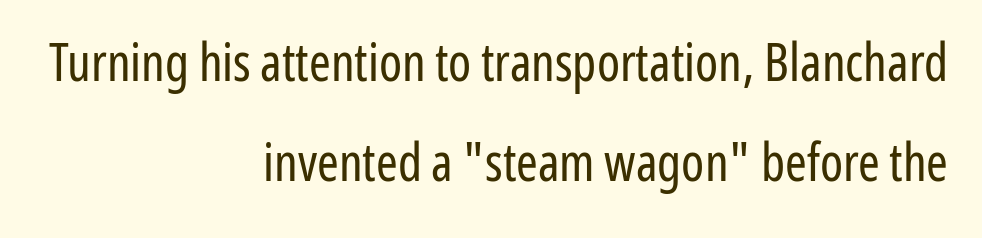
The image shows 52 px regular-weight, condensed sans-serif type, upright; set right-aligned, loose line spacing (1.93x), normal letter spacing, not underlined; low stroke contrast and a medium x-height.
